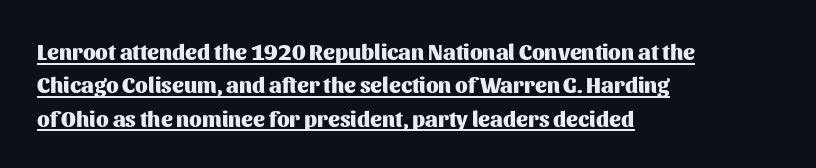
The image shows 22 px bold type, upright; set left-aligned, normal line spacing (1.52x), normal letter spacing, underlined.
